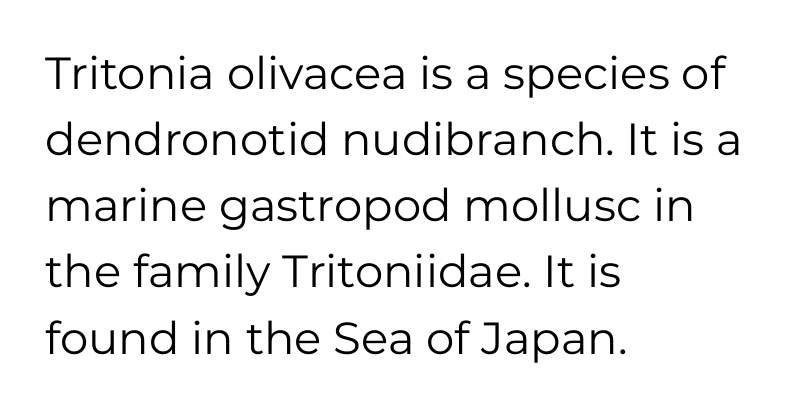
{"serif": "no", "italic": "no", "bold": "no", "weight": "regular", "width": "normal", "stroke_contrast": "low", "x_height": "medium", "monospaced": "no", "underline": "no", "align": "left", "line_spacing": "normal", "line_spacing_ratio": 1.47, "letter_spacing": "normal", "letter_spacing_em": 0.0, "glyph_px": 45}
